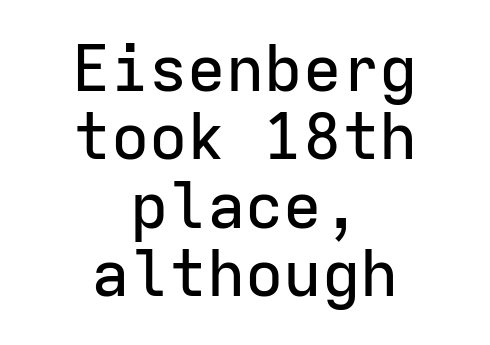
The image shows 64 px sans-serif type, upright, monospaced; set centered, tight line spacing (1.07x), normal letter spacing, not underlined; low stroke contrast and a medium x-height.
